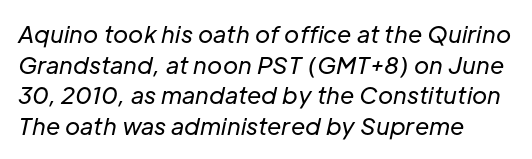
How would I describe the line gaps? Plain and ordinary. Line beginnings align vertically; line endings do not. Designer's note — italics engaged. A clean baseline with only descenders dipping below it. This rendering leaves character spacing at its baseline value.
